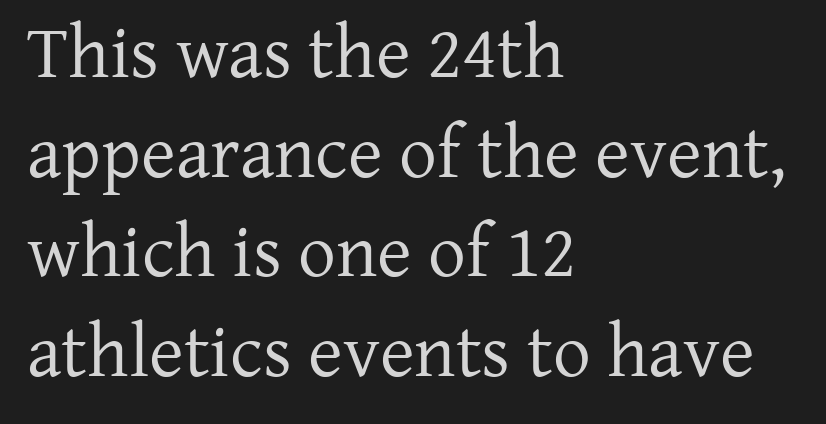
The image shows 75 px regular-weight serif type, upright; set left-aligned, normal line spacing (1.33x), normal letter spacing, not underlined; low stroke contrast and a medium x-height.
